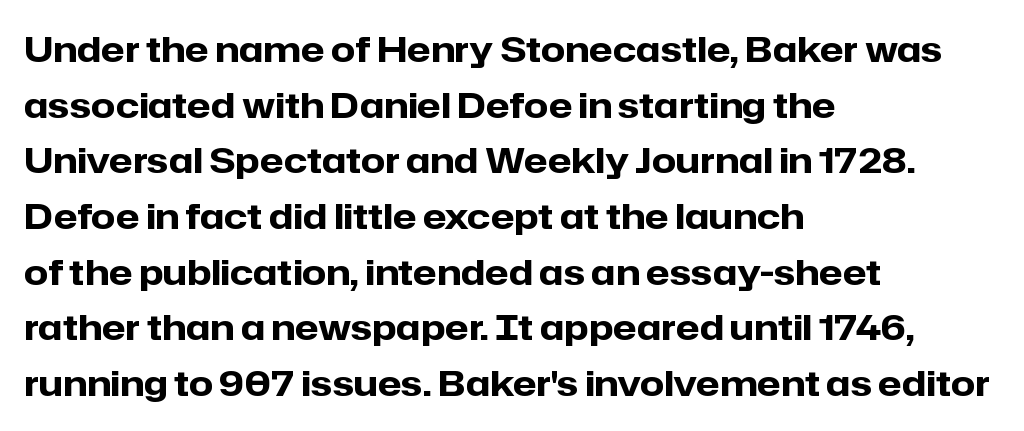
Q: Is the text bold? A: Yes.
Q: Is the text italic (slanted)? A: No, it is upright.
Q: Is the typeface a serif or a sans-serif typeface? A: Sans-serif.
Q: Is the text underlined? A: No.
Q: How is the paragraph aligned? A: Left-aligned.
Q: Is the spacing between letters normal or unusually wide? A: Normal.
Q: Is the spacing between lines tight, normal or loose? A: Normal.
Q: Width (condensed, normal, or wide)? A: Normal.
Q: Stroke contrast? A: Low.
Q: x-height? A: Medium.
Q: Monospaced? A: No.
